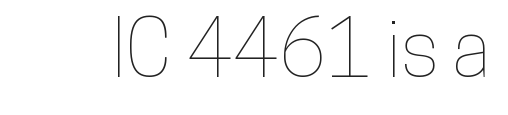
The image shows 78 px condensed type, upright; set normal letter spacing, not underlined; low stroke contrast and a medium x-height.
